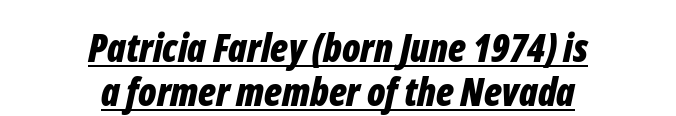
{"italic": "yes", "lean": "right", "slant_degrees": 12, "bold": "yes", "weight": "bold", "width": "condensed", "stroke_contrast": "low", "x_height": "medium", "monospaced": "no", "underline": "yes", "align": "center", "line_spacing": "tight", "line_spacing_ratio": 1.13, "letter_spacing": "normal", "letter_spacing_em": 0.0, "glyph_px": 39}
